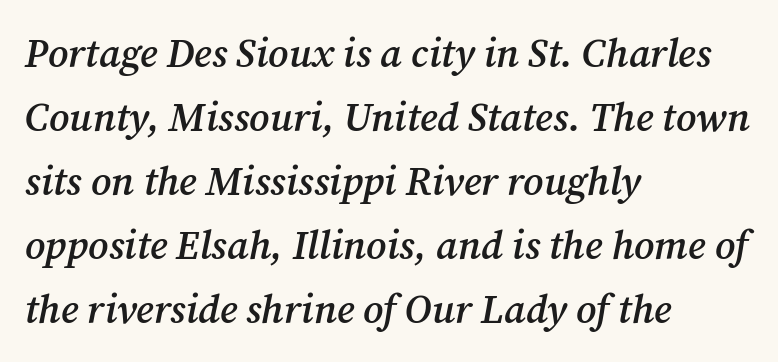
{"serif": "yes", "italic": "yes", "lean": "right", "slant_degrees": 12, "bold": "semi", "weight": "semibold", "width": "normal", "stroke_contrast": "medium", "x_height": "medium", "monospaced": "no", "underline": "no", "align": "left", "line_spacing": "normal", "line_spacing_ratio": 1.6, "letter_spacing": "normal", "letter_spacing_em": 0.0, "glyph_px": 40}
